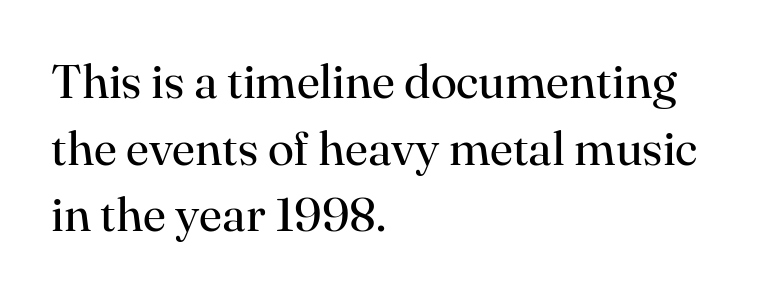
In terms of letterspacing, this is plain default setting. Descenders hang freely into open space. Serifs: yes, visible at the terminals of the letterforms. Think standard paragraph weight, or any step lighter than that. The letters stand straight up with perfectly vertical stems.
